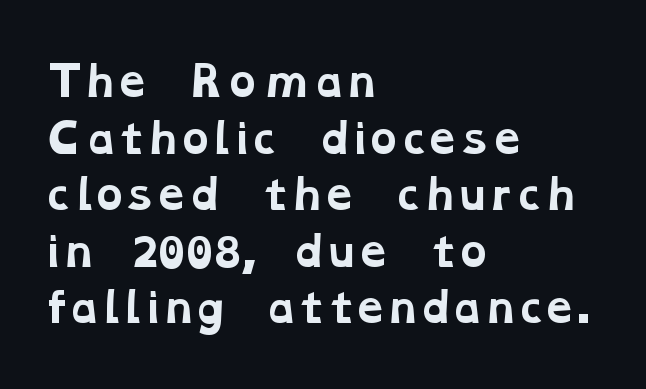
The image shows 41 px bold, wide serif type; set left-aligned, normal line spacing (1.38x), normal letter spacing, not underlined; low stroke contrast and a medium x-height.
